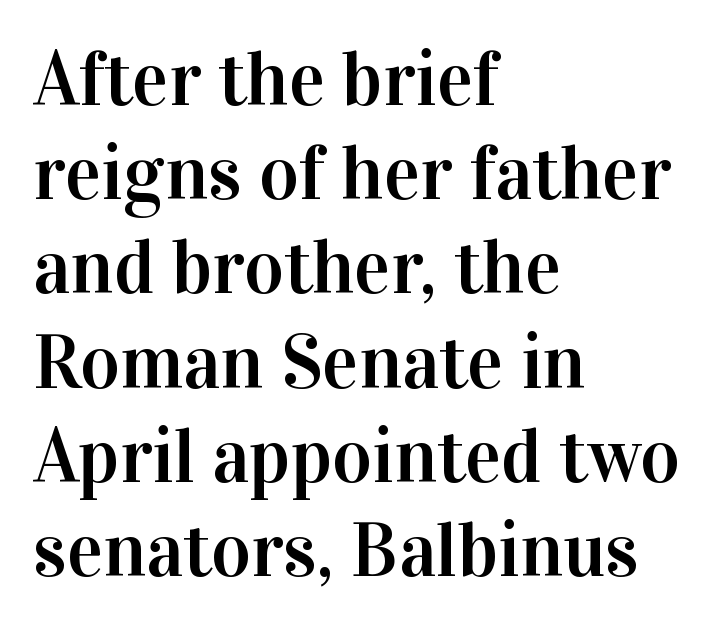
Ascenders rise straight up at ninety degrees. If you drew a ruler down the left edge, every line would touch it. In terms of letterspacing, this is plain default setting. These lines are rendered in a variable-pitch font. The characters display serif detailing at their extremities.
